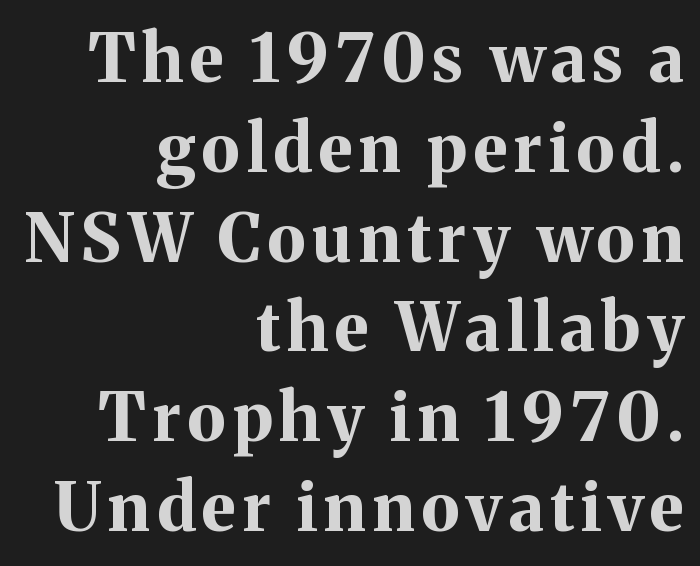
Q: Is the text bold? A: Yes.
Q: Is the text italic (slanted)? A: No, it is upright.
Q: Is the typeface a serif or a sans-serif typeface? A: Serif.
Q: Is the text underlined? A: No.
Q: How is the paragraph aligned? A: Right-aligned.
Q: Is the spacing between lines tight, normal or loose? A: Normal.
Q: Width (condensed, normal, or wide)? A: Normal.
Q: Stroke contrast? A: Medium.
Q: x-height? A: Medium.
Q: Monospaced? A: No.
